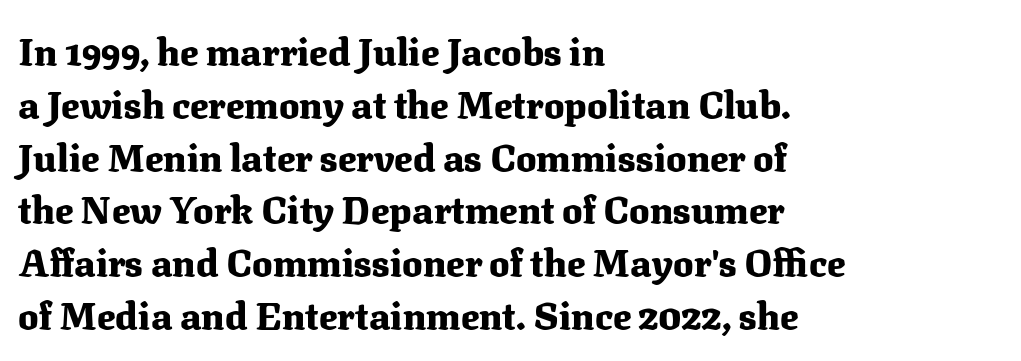
Q: Is the text bold? A: Yes.
Q: Is the text italic (slanted)? A: No, it is upright.
Q: Is the typeface a serif or a sans-serif typeface? A: Serif.
Q: Is the text underlined? A: No.
Q: How is the paragraph aligned? A: Left-aligned.
Q: Is the spacing between letters normal or unusually wide? A: Normal.
Q: Is the spacing between lines tight, normal or loose? A: Normal.
Q: Width (condensed, normal, or wide)? A: Normal.
Q: Stroke contrast? A: Medium.
Q: x-height? A: Medium.
Q: Monospaced? A: No.
